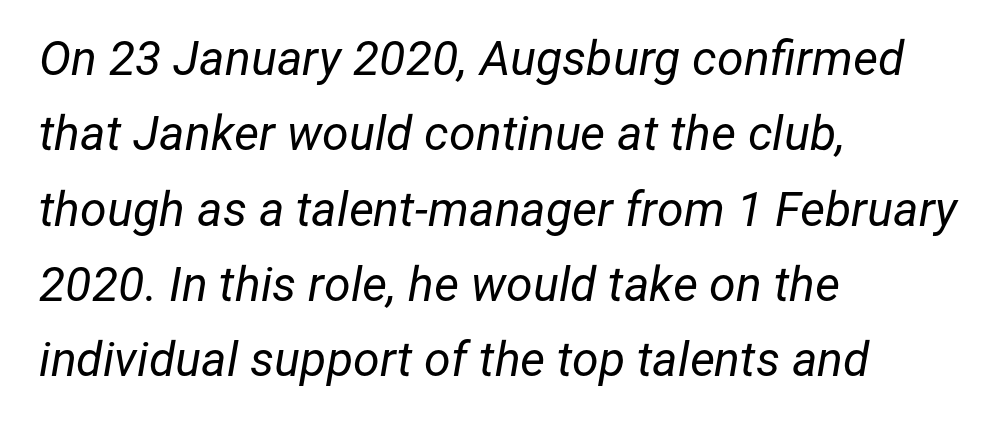
The rendering uses natural spacing where letterforms have individual widths. The font's italic variant was chosen for this text. Underlining? Definitely not there. How are the letters spaced? Ordinarily, with no added tracking. This block has exactly the height ordinary leading produces.
